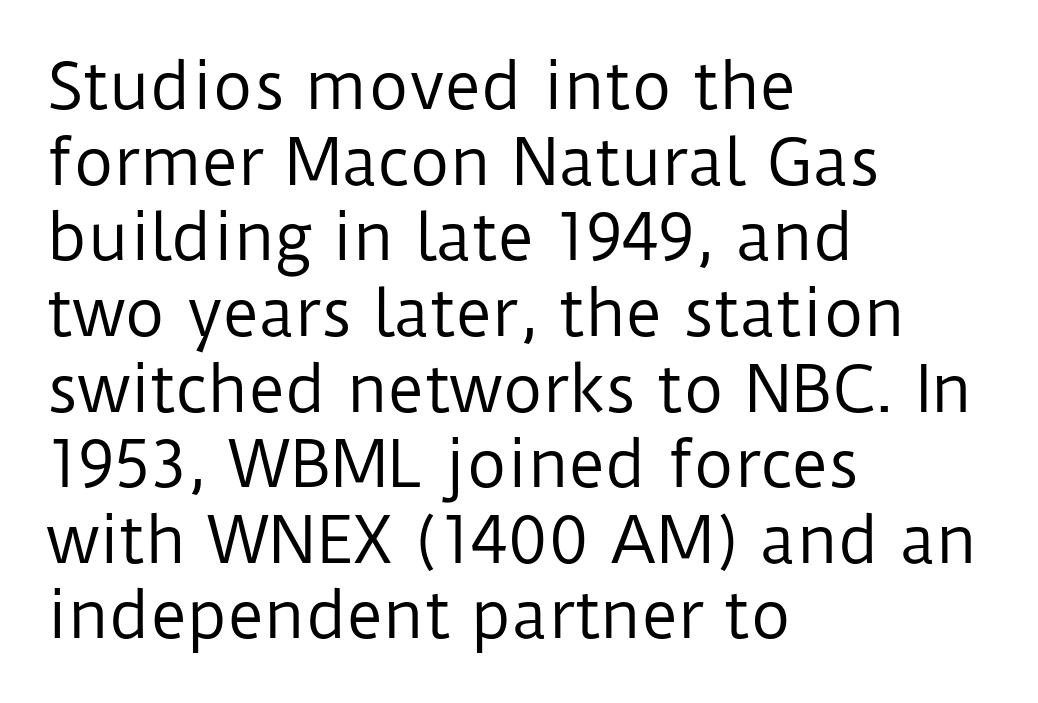
The image shows 62 px regular-weight sans-serif type, upright; set left-aligned, line spacing 1.22x, normal letter spacing, not underlined; low stroke contrast and a medium x-height.
